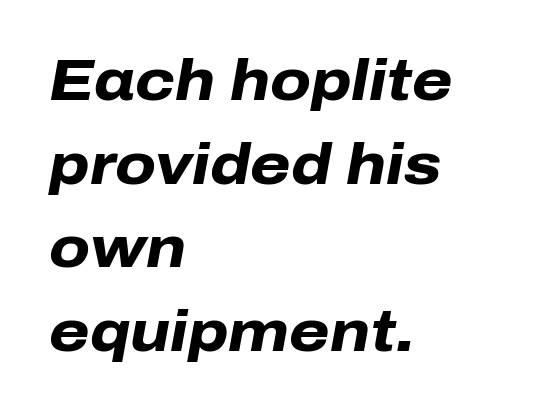
The specimen omits any rule beneath the text block's lines. A typesetter would call this leading conventional body-copy spacing. The line texture is even and compact thanks to regular tracking. Proportional: the letters do not fall into vertical columns.
